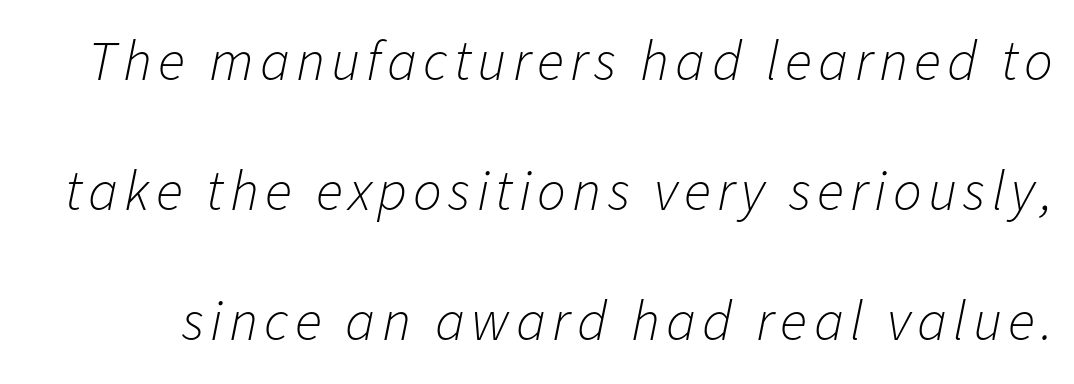
The image shows 57 px light type, italic (leaning right); set loose line spacing (2.28x), not underlined; low stroke contrast and a medium x-height.
